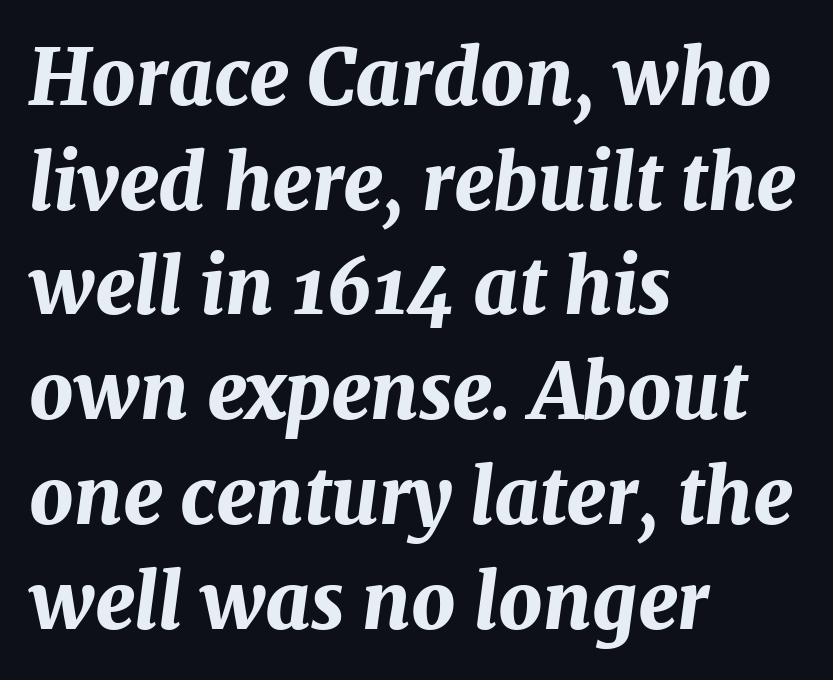
Just letters on the line, the space beneath them empty. The horizontal fit of the characters is conventional and even. Rendered with sloped, italic letterforms. Horizontal alignment here is leftward, the default for most running prose.
